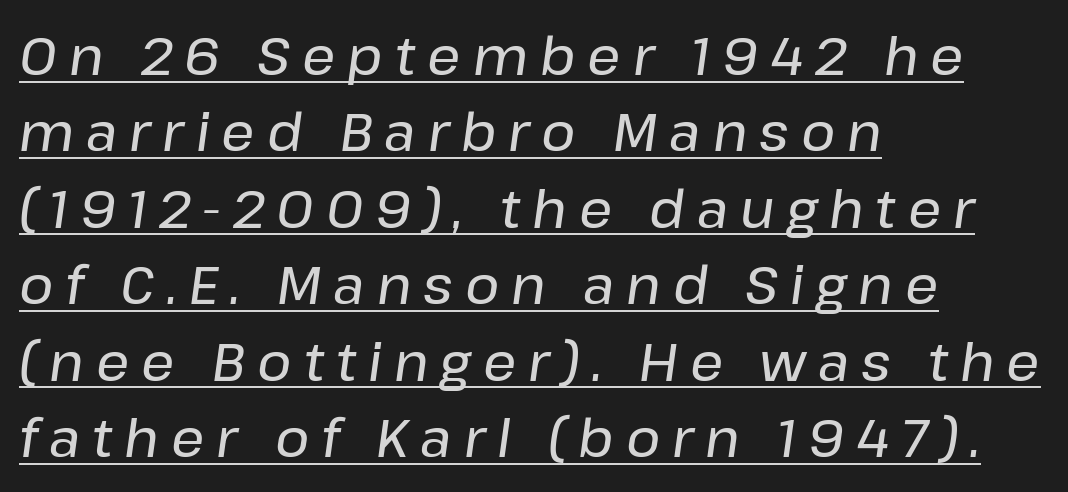
The image shows 52 px text type, italic (leaning right); set left-aligned, normal line spacing (1.47x), unusually wide letter spacing (+0.23 em), underlined; low stroke contrast and a medium x-height.
